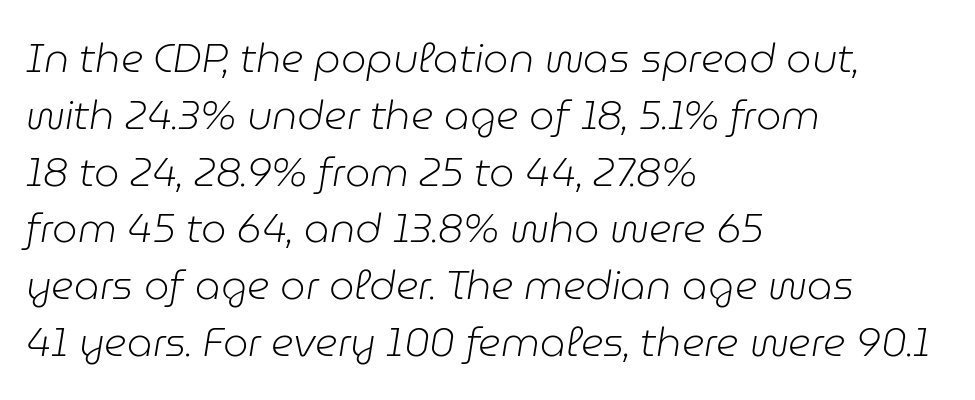
Rows of type keep a routine distance in the vertical direction. In terms of posture, this sample is oblique. A typesetter would call this proportional, since set widths differ per character. The strokes carry an ordinary text weight at most. Check the space under the baseline: it is left empty. In terms of letterspacing, this is plain default setting.
